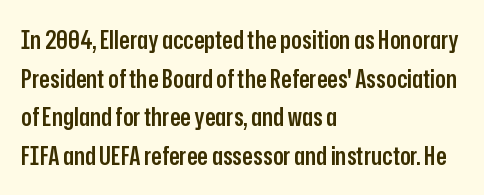
Q: Is the text bold? A: Semi-bold.
Q: Is the text italic (slanted)? A: No, it is upright.
Q: Is the text underlined? A: No.
Q: How is the paragraph aligned? A: Left-aligned.
Q: Is the spacing between letters normal or unusually wide? A: Normal.
Q: Is the spacing between lines tight, normal or loose? A: Normal.
